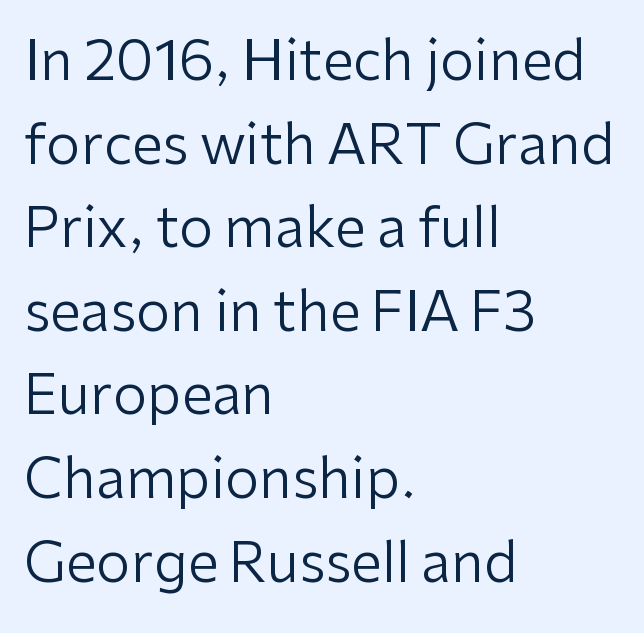
{"serif": "no", "italic": "no", "bold": "no", "weight": "regular", "width": "normal", "stroke_contrast": "low", "x_height": "medium", "monospaced": "no", "underline": "no", "align": "left", "line_spacing": "normal", "line_spacing_ratio": 1.52, "letter_spacing": "normal", "letter_spacing_em": 0.0, "glyph_px": 55}
